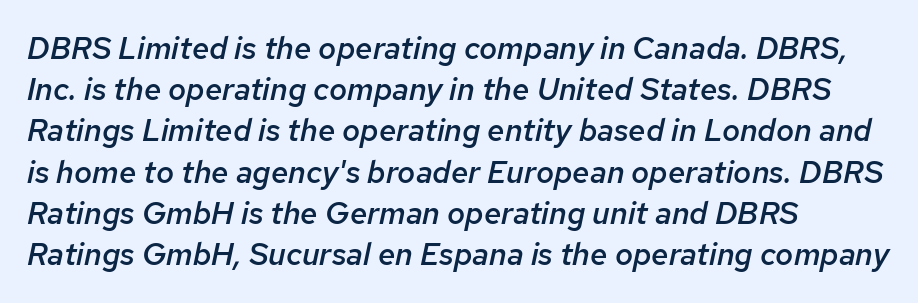
Q: Is the text bold? A: Semi-bold.
Q: Is the text italic (slanted)? A: Yes, it leans right by about 12 degrees.
Q: Is the text underlined? A: No.
Q: How is the paragraph aligned? A: Left-aligned.
Q: Is the spacing between letters normal or unusually wide? A: Normal.
Q: Is the spacing between lines tight, normal or loose? A: Normal.
Q: Width (condensed, normal, or wide)? A: Normal.
Q: Stroke contrast? A: Low.
Q: x-height? A: Medium.
Q: Monospaced? A: No.
